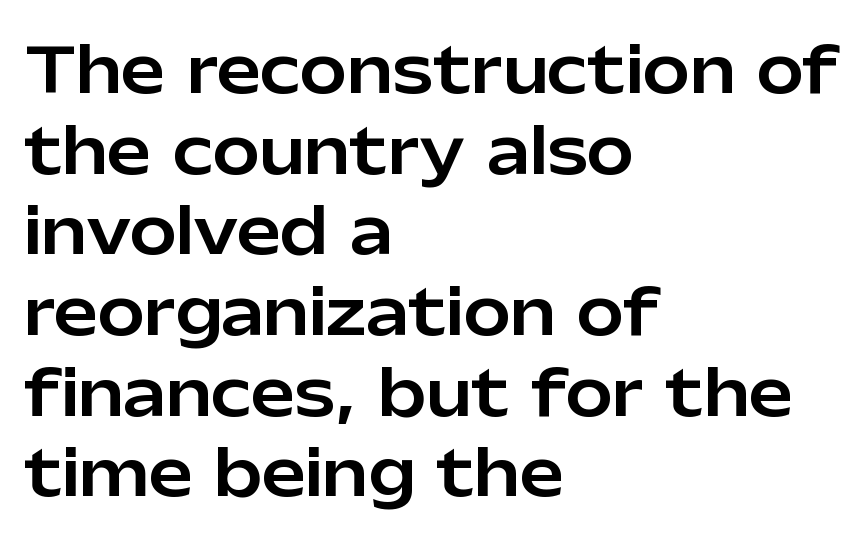
The face used here is proportionally spaced, like ordinary book or web type. These lines are composed in type without serifs. Posture: straight, roman, zero tilt. The lines sit at an ordinary, default distance from one another. This rendering leaves character spacing at its baseline value.
